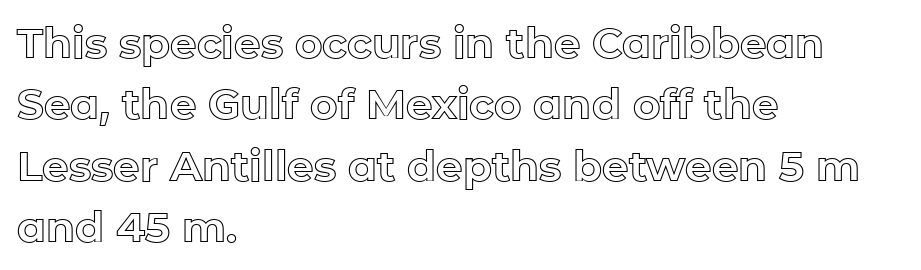
The image shows 42 px text type, upright; set left-aligned, normal line spacing (1.46x), normal letter spacing, not underlined; a medium x-height.
